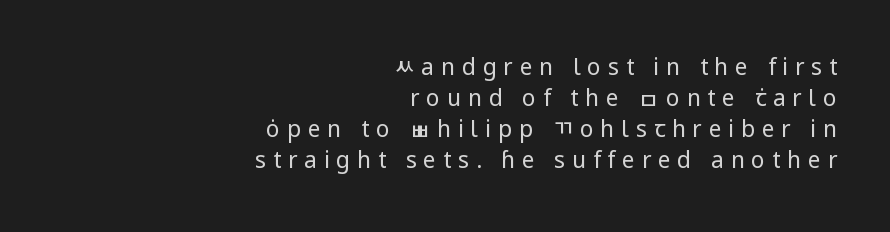
What stands out about the letter spacing? Its width — letters are far apart. Reading down the block, your eye finds every line finishing at a fixed right position. Horizontal bands of white between lines are of average thickness. The area under the type is left untouched.
